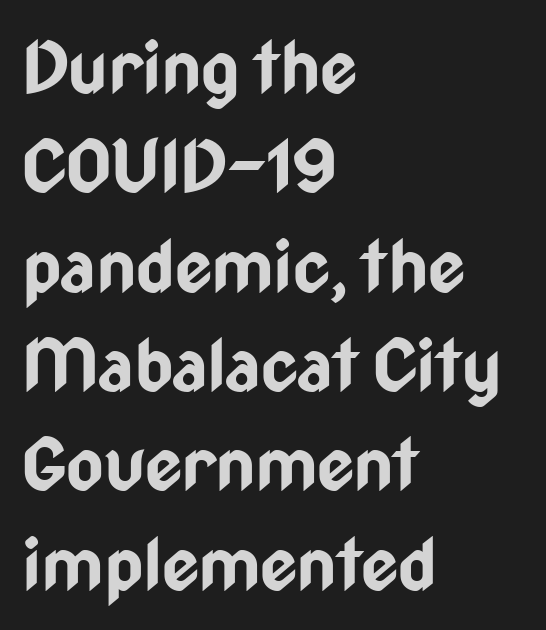
Q: Is the text bold? A: Yes.
Q: Is the text italic (slanted)? A: No, it is upright.
Q: Is the typeface a serif or a sans-serif typeface? A: Sans-serif.
Q: Is the text underlined? A: No.
Q: How is the paragraph aligned? A: Left-aligned.
Q: Is the spacing between letters normal or unusually wide? A: Normal.
Q: Is the spacing between lines tight, normal or loose? A: Normal.
Q: Width (condensed, normal, or wide)? A: Condensed.
Q: Stroke contrast? A: Low.
Q: x-height? A: Medium.
Q: Monospaced? A: No.
